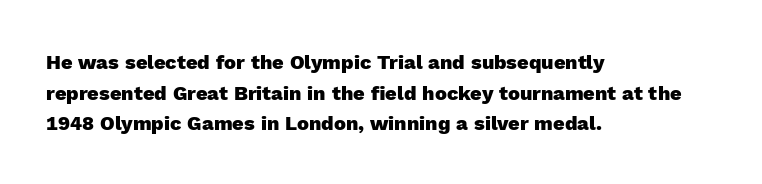
{"italic": "no", "bold": "yes", "underline": "no", "align": "left", "line_spacing": "normal", "line_spacing_ratio": 1.53, "letter_spacing": "normal", "letter_spacing_em": 0.0, "glyph_px": 20}
